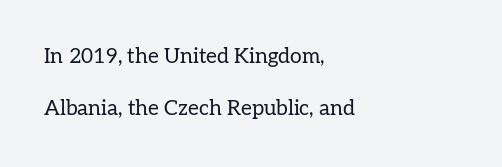
The image shows 21 px text type, upright; set left-aligned, loose line spacing (2.48x), normal letter spacing, not underlined.
